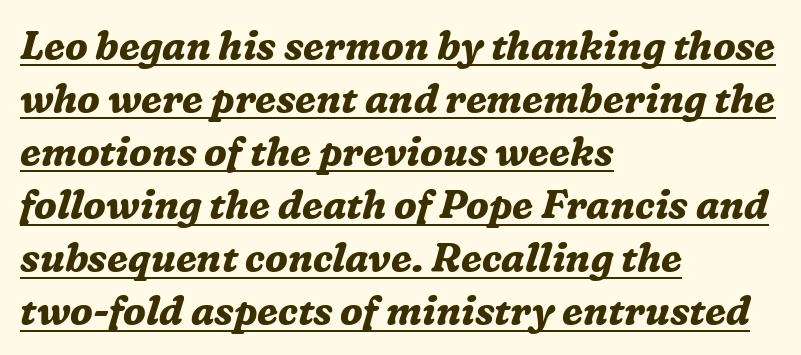
The image shows 39 px bold serif type, italic (leaning right); set left-aligned, normal line spacing (1.36x), normal letter spacing, underlined; medium stroke contrast and a medium x-height.
